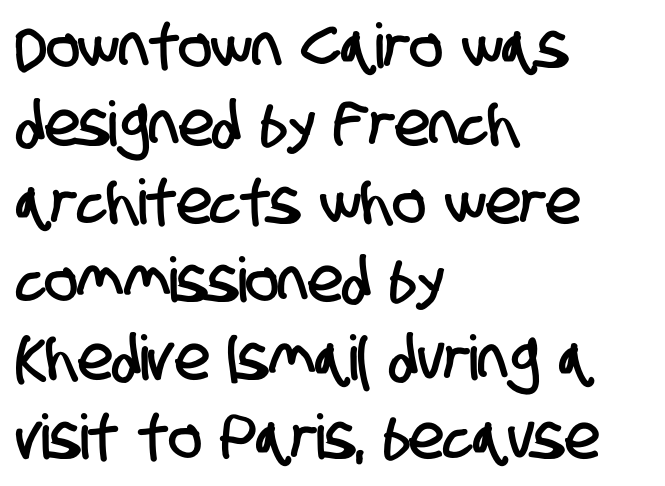
Q: Is the typeface a serif or a sans-serif typeface? A: Sans-serif.
Q: Is the text underlined? A: No.
Q: How is the paragraph aligned? A: Left-aligned.
Q: Is the spacing between letters normal or unusually wide? A: Normal.
Q: Is the spacing between lines tight, normal or loose? A: Normal.
Q: Width (condensed, normal, or wide)? A: Condensed.
Q: Stroke contrast? A: Low.
Q: x-height? A: Large.
Q: Monospaced? A: No.
